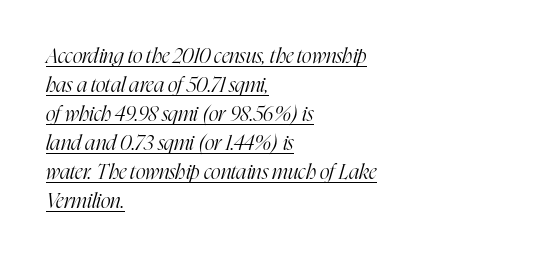
Q: Is the text bold? A: No.
Q: Is the text italic (slanted)? A: Yes, it leans right by about 16 degrees.
Q: Is the text underlined? A: Yes.
Q: How is the paragraph aligned? A: Left-aligned.
Q: Is the spacing between letters normal or unusually wide? A: Normal.
Q: Is the spacing between lines tight, normal or loose? A: Normal.
